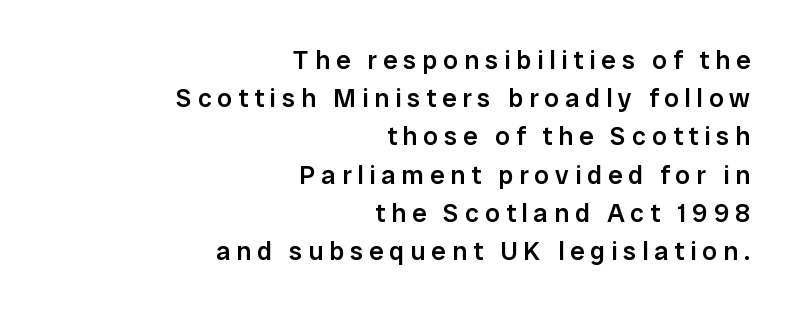
Q: Is the text bold? A: Semi-bold.
Q: Is the text italic (slanted)? A: No, it is upright.
Q: Is the text underlined? A: No.
Q: How is the paragraph aligned? A: Right-aligned.
Q: Is the spacing between letters normal or unusually wide? A: Unusually wide.
Q: Is the spacing between lines tight, normal or loose? A: Normal.
